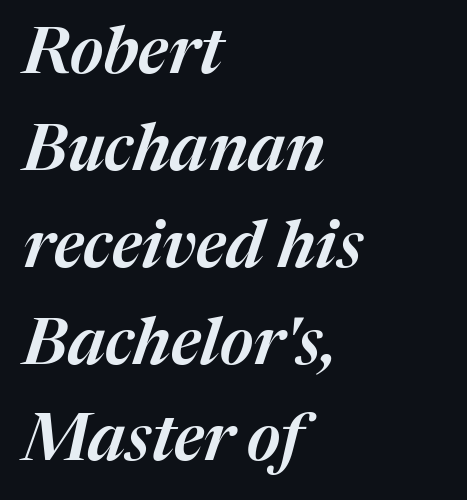
{"italic": "yes", "lean": "right", "slant_degrees": 17, "width": "normal", "stroke_contrast": "medium", "x_height": "medium", "monospaced": "no", "underline": "no", "align": "left", "line_spacing": "normal", "line_spacing_ratio": 1.49, "letter_spacing": "normal", "letter_spacing_em": 0.0, "glyph_px": 65}
